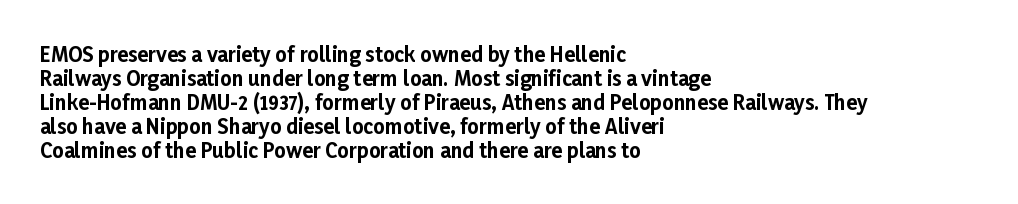
Posture: upright roman. Between one letter and the next there's only the usual sliver of space. Layout note: lines flush left. Clear beneath every line of the passage. The characters look thick and weighty, a clear bold.
